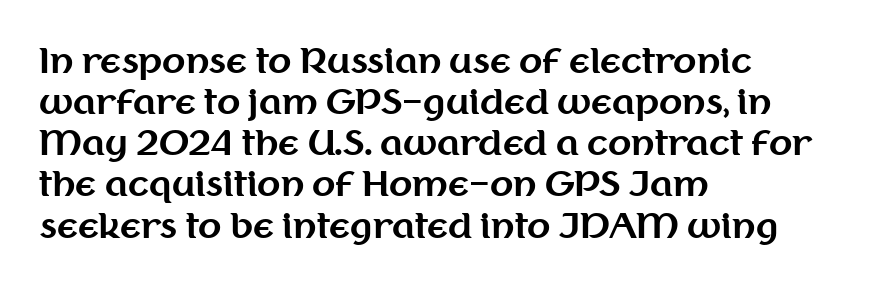
The image shows 34 px bold sans-serif type, upright; set left-aligned, line spacing 1.21x, normal letter spacing, not underlined; medium stroke contrast and a medium x-height.
